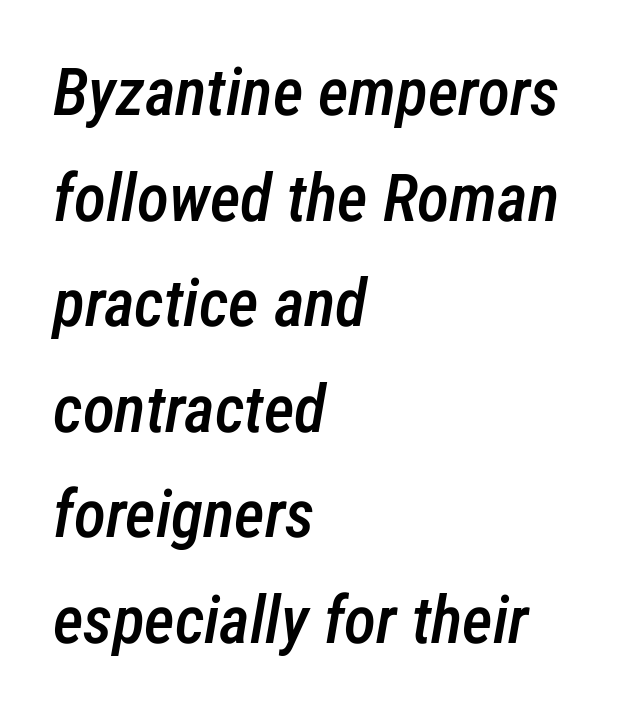
Q: Is the text bold? A: Semi-bold.
Q: Is the text italic (slanted)? A: Yes, it leans right by about 12 degrees.
Q: Is the text underlined? A: No.
Q: How is the paragraph aligned? A: Left-aligned.
Q: Is the spacing between letters normal or unusually wide? A: Normal.
Q: Is the spacing between lines tight, normal or loose? A: Normal.
Q: Width (condensed, normal, or wide)? A: Condensed.
Q: Stroke contrast? A: Low.
Q: x-height? A: Medium.
Q: Monospaced? A: No.
